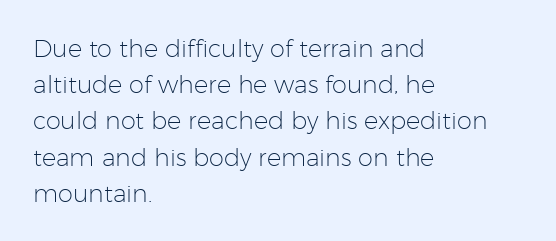
{"italic": "no", "bold": "no", "underline": "no", "align": "left", "line_spacing": "normal", "line_spacing_ratio": 1.51, "letter_spacing": "normal", "letter_spacing_em": 0.0, "glyph_px": 24}
